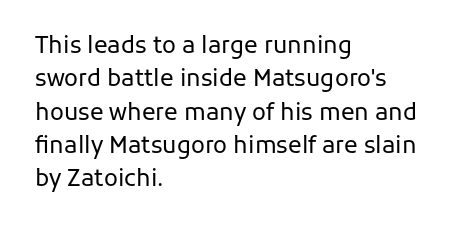
Q: Is the text bold? A: No.
Q: Is the text italic (slanted)? A: No, it is upright.
Q: Is the text underlined? A: No.
Q: How is the paragraph aligned? A: Left-aligned.
Q: Is the spacing between letters normal or unusually wide? A: Normal.
Q: Is the spacing between lines tight, normal or loose? A: Normal.
